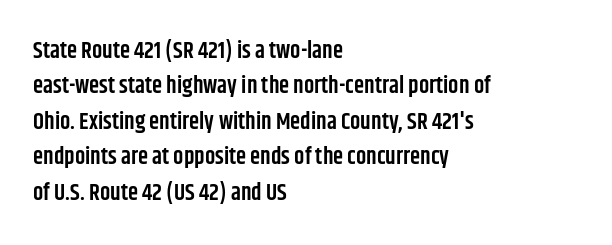
{"italic": "no", "bold": "semi", "underline": "no", "align": "left", "line_spacing": "normal", "line_spacing_ratio": 1.54, "letter_spacing": "normal", "letter_spacing_em": 0.0, "glyph_px": 23}
